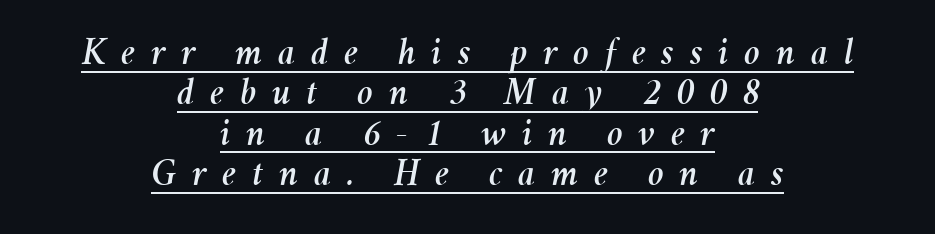
Spacing between characters has been opened up far beyond the box default. Is the type slanted? Yes — the strokes lean at a clear angle. Here the designer chose a conventional face with non-uniform glyph widths. A rule runs beneath these lines of type. Horizontal alignment here is central, giving a formal, balanced look.
